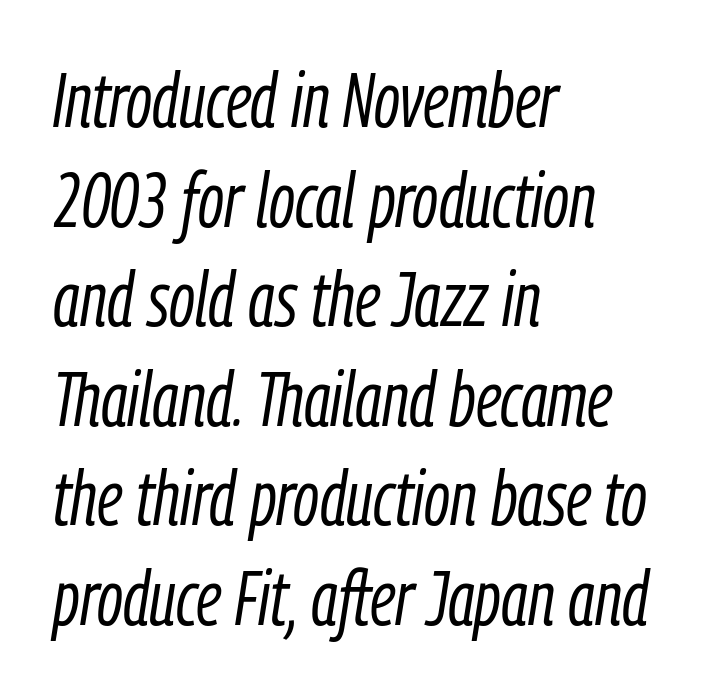
Q: Is the text bold? A: No.
Q: Is the text italic (slanted)? A: Yes, it leans right by about 9 degrees.
Q: Is the text underlined? A: No.
Q: How is the paragraph aligned? A: Left-aligned.
Q: Is the spacing between letters normal or unusually wide? A: Normal.
Q: Is the spacing between lines tight, normal or loose? A: Normal.
Q: Width (condensed, normal, or wide)? A: Condensed.
Q: Stroke contrast? A: Low.
Q: x-height? A: Medium.
Q: Monospaced? A: No.
